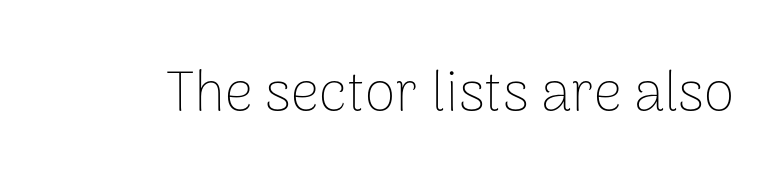
Q: Is the text bold? A: No.
Q: Is the text italic (slanted)? A: No, it is upright.
Q: Is the typeface a serif or a sans-serif typeface? A: Sans-serif.
Q: Is the text underlined? A: No.
Q: Is the spacing between letters normal or unusually wide? A: Normal.
Q: Width (condensed, normal, or wide)? A: Normal.
Q: Stroke contrast? A: Low.
Q: x-height? A: Medium.
Q: Monospaced? A: No.
